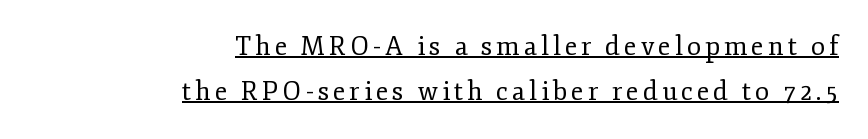
Unlike italic type, these characters show no tilt at all. Layout note: lines flush right. Students, observe the line beneath the letters — that is underlining. The weight tops out at a normal text grade.
